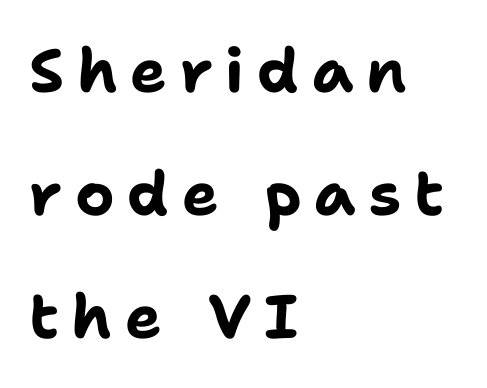
The image shows 61 px bold sans-serif type, upright; set left-aligned, loose line spacing (2.02x), unusually wide letter spacing (+0.21 em), not underlined; low stroke contrast and a medium x-height.
